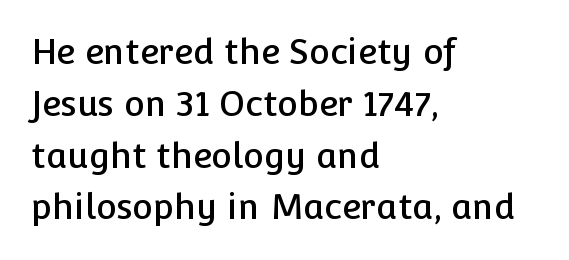
Each letter keeps its own natural width here, so spacing adapts to shape. Each word holds together tightly as a unit, with standard inter-letter gaps. Honestly, the row spacing looks completely unremarkable. Rule under the text: the space is simply empty.
